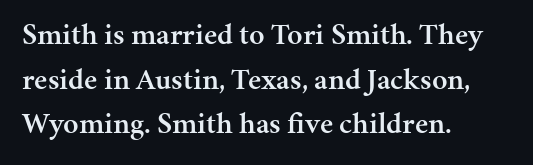
Ascenders rise straight up at ninety degrees. Lines of text with bare space underneath. Stroke terminals: seriffed. Between one letter and the next there's only the usual sliver of space. A typesetter would call this proportional, since set widths differ per character.
